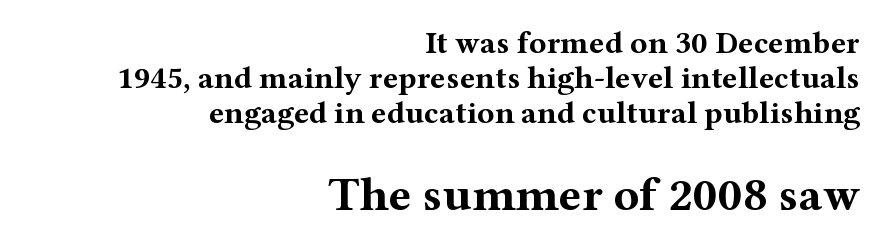
{"serif": "yes", "italic": "no", "bold": "yes", "weight": "bold", "width": "wide", "stroke_contrast": "medium", "x_height": "medium", "monospaced": "no", "underline": "no", "align": "right", "line_spacing": "tight", "line_spacing_ratio": 1.09, "letter_spacing": "normal", "letter_spacing_em": 0.0, "larger_block": "second", "size_ratio": 1.5, "glyph_px": 48}
